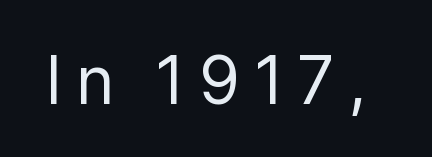
The image shows 66 px regular-weight sans-serif type, upright; set unusually wide letter spacing (+0.2 em), not underlined; low stroke contrast and a medium x-height.
